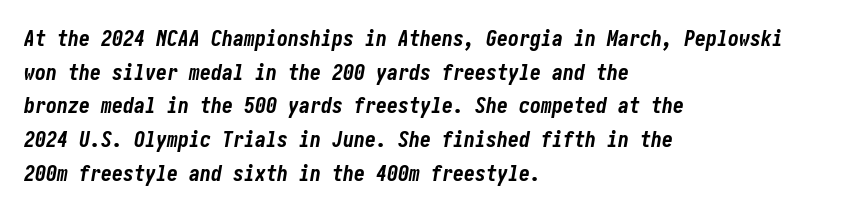
Honestly, there is no underline to notice here at all. This sample is left-justified, so line endings fall wherever the words run out. A normal amount of white space separates one row of letters from the next. Students, note that the glyphs here touch the page at normal intervals. Caption: bold face, heavy strokes. The face used here has a pronounced slope to its letters.
